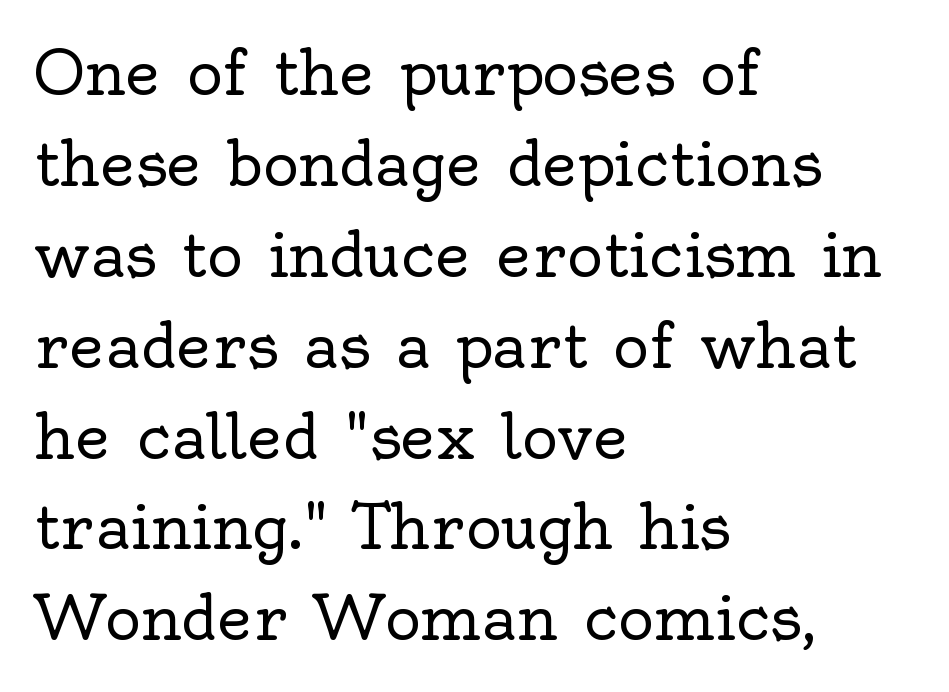
{"serif": "yes", "italic": "no", "bold": "no", "weight": "regular", "width": "normal", "x_height": "small", "monospaced": "no", "underline": "no", "align": "left", "line_spacing": "normal", "line_spacing_ratio": 1.49, "letter_spacing": "normal", "letter_spacing_em": 0.0, "glyph_px": 61}
